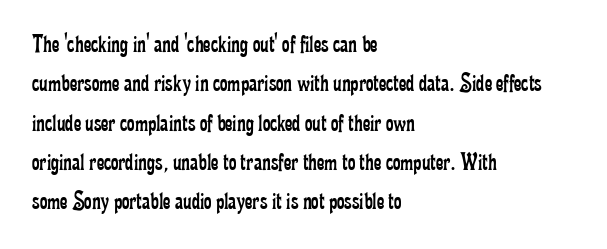
Q: Is the text bold? A: No.
Q: Is the text italic (slanted)? A: No, it is upright.
Q: Is the text underlined? A: No.
Q: How is the paragraph aligned? A: Left-aligned.
Q: Is the spacing between letters normal or unusually wide? A: Normal.
Q: Is the spacing between lines tight, normal or loose? A: Normal.
